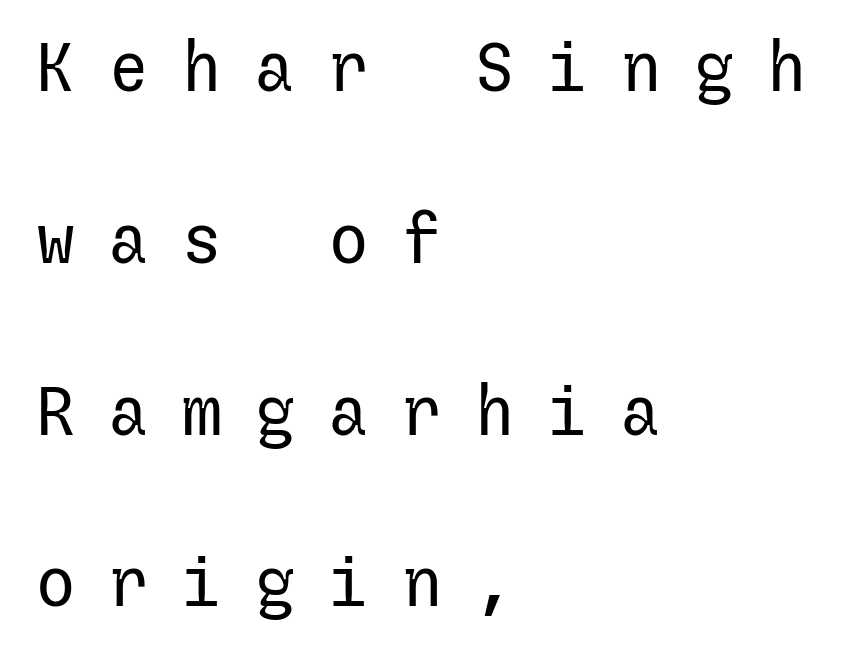
The image shows 69 px regular-weight sans-serif type, upright; set left-aligned, loose line spacing (2.49x), unusually wide letter spacing (+0.46 em), not underlined; low stroke contrast and a medium x-height.
